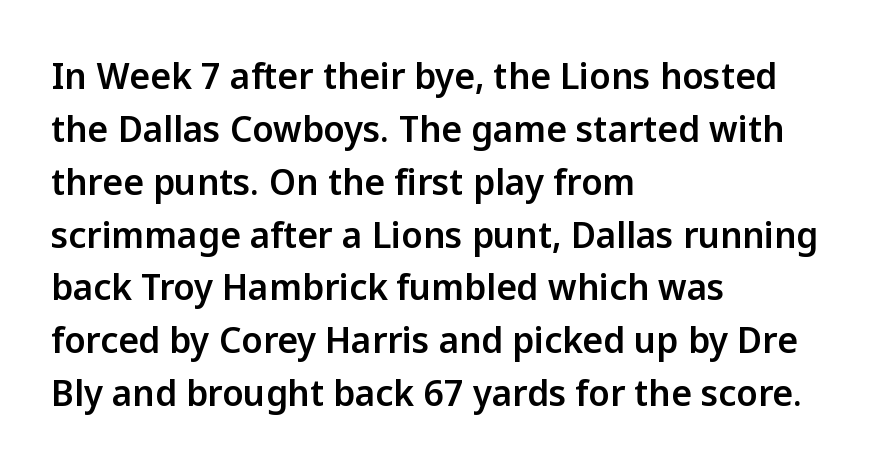
The gap between lines stays unmarked. Is there much room between lines? A standard amount, neither cramped nor airy. Inter-character spacing is left at the font's built-in metrics. The rendering anchors every line to the left-hand side. This is roman type, the default non-slanted kind.
